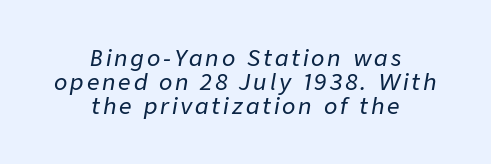
Quick note: italic. These lines huddle together more closely than default settings would place them. The rendering positions every line midway between the sides. Type without underlining.
